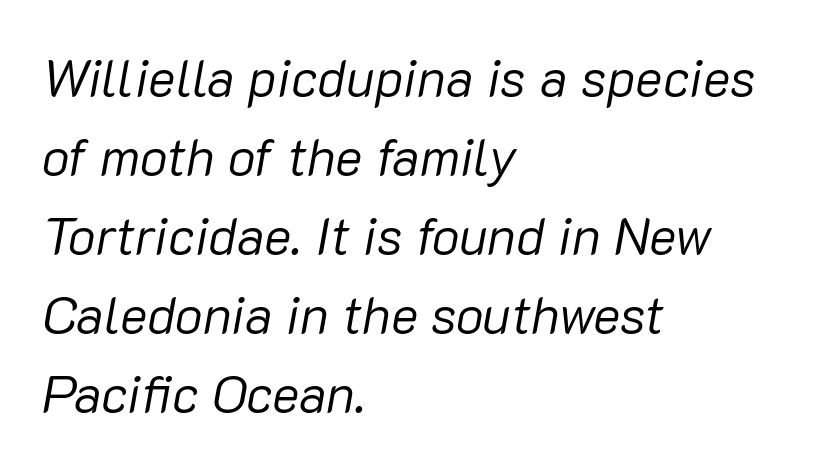
{"italic": "yes", "lean": "right", "slant_degrees": 10, "bold": "no", "weight": "regular", "width": "normal", "stroke_contrast": "low", "x_height": "medium", "monospaced": "no", "underline": "no", "align": "left", "line_spacing": "normal", "line_spacing_ratio": 1.52, "letter_spacing": "normal", "letter_spacing_em": 0.0, "glyph_px": 52}
